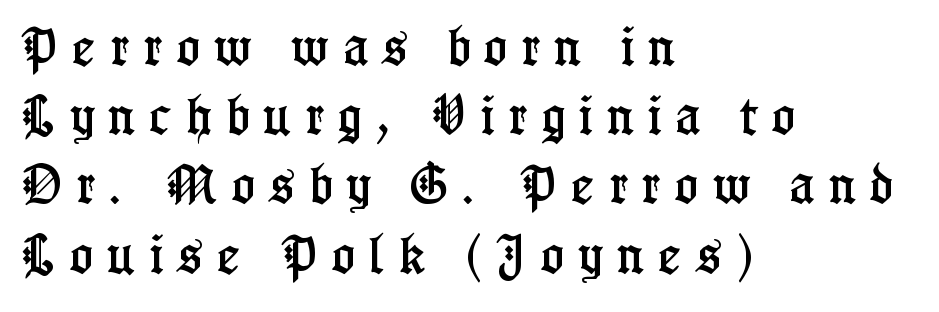
Q: Is the text italic (slanted)? A: No, it is upright.
Q: Is the typeface a serif or a sans-serif typeface? A: Serif.
Q: Is the text underlined? A: No.
Q: How is the paragraph aligned? A: Left-aligned.
Q: Is the spacing between letters normal or unusually wide? A: Unusually wide.
Q: Is the spacing between lines tight, normal or loose? A: Normal.
Q: Width (condensed, normal, or wide)? A: Condensed.
Q: Stroke contrast? A: Low.
Q: x-height? A: Medium.
Q: Monospaced? A: No.
